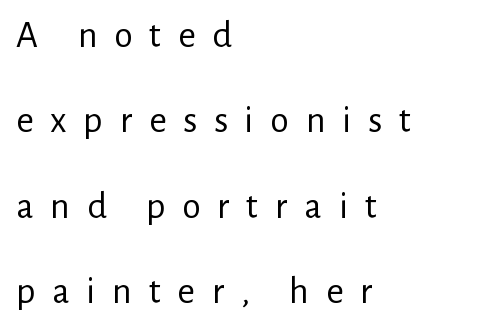
Q: Is the text bold? A: No.
Q: Is the text italic (slanted)? A: No, it is upright.
Q: Is the typeface a serif or a sans-serif typeface? A: Sans-serif.
Q: Is the text underlined? A: No.
Q: How is the paragraph aligned? A: Left-aligned.
Q: Is the spacing between letters normal or unusually wide? A: Unusually wide.
Q: Is the spacing between lines tight, normal or loose? A: Loose.
Q: Width (condensed, normal, or wide)? A: Normal.
Q: Stroke contrast? A: Low.
Q: x-height? A: Medium.
Q: Monospaced? A: No.
